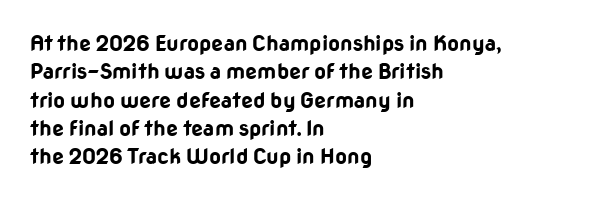
Q: Is the text bold? A: Yes.
Q: Is the text italic (slanted)? A: No, it is upright.
Q: Is the text underlined? A: No.
Q: How is the paragraph aligned? A: Left-aligned.
Q: Is the spacing between letters normal or unusually wide? A: Normal.
Q: Is the spacing between lines tight, normal or loose? A: Normal.
